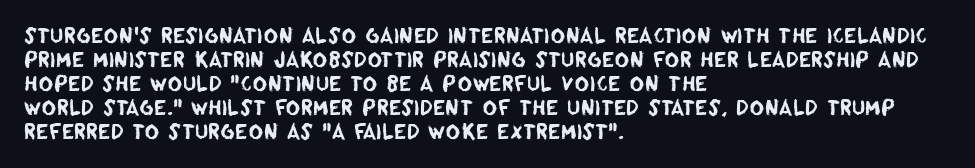
Has an underline been added? It has not. The compositor pushed each line to the left boundary. No extra tracking has been applied to these lines.
